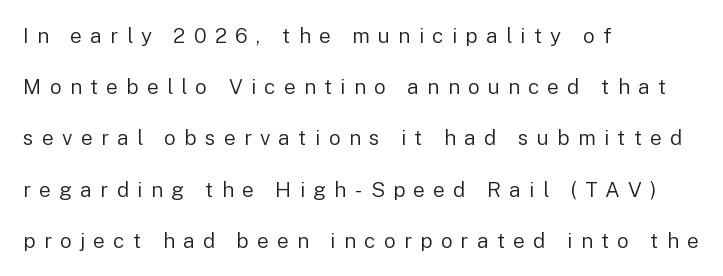
{"italic": "no", "bold": "no", "underline": "no", "align": "left", "line_spacing": "loose", "line_spacing_ratio": 2.44, "letter_spacing": "wide", "letter_spacing_em": 0.39, "glyph_px": 21}
